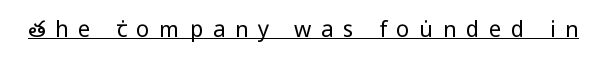
The image shows 22 px text type, upright; set unusually wide letter spacing (+0.44 em), underlined.
